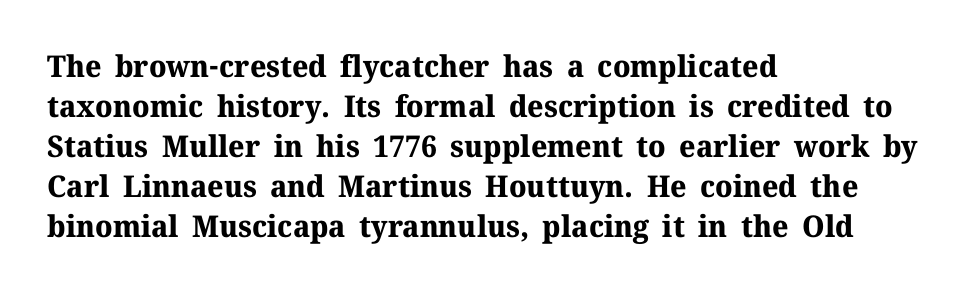
{"serif": "yes", "italic": "no", "bold": "yes", "weight": "bold", "width": "normal", "stroke_contrast": "medium", "x_height": "medium", "monospaced": "no", "underline": "no", "align": "left", "line_spacing": "normal", "line_spacing_ratio": 1.33, "letter_spacing": "normal", "letter_spacing_em": 0.0, "glyph_px": 30}
